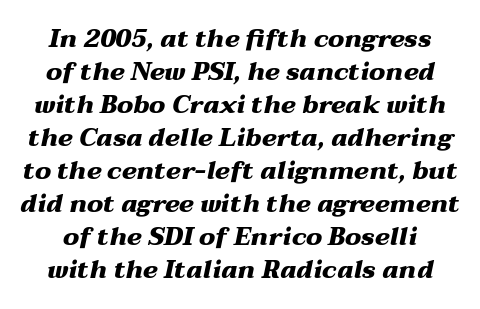
{"italic": "yes", "lean": "right", "slant_degrees": 12, "bold": "yes", "underline": "no", "line_spacing": "normal", "line_spacing_ratio": 1.32, "letter_spacing": "normal", "letter_spacing_em": 0.0, "glyph_px": 25}
